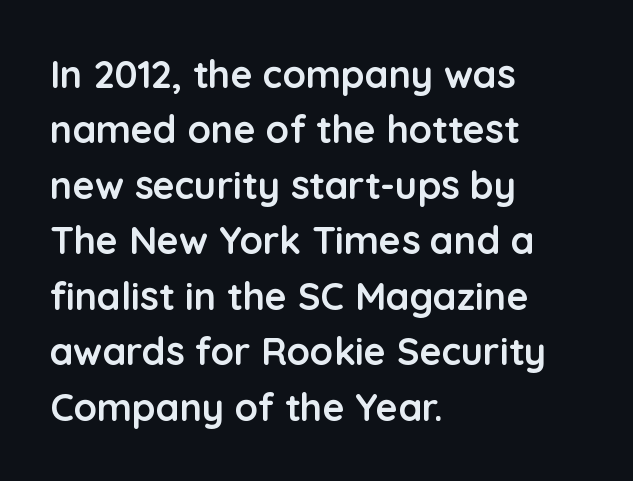
The image shows 38 px semibold sans-serif type, upright; set left-aligned, normal line spacing (1.46x), normal letter spacing, not underlined; low stroke contrast and a medium x-height.
